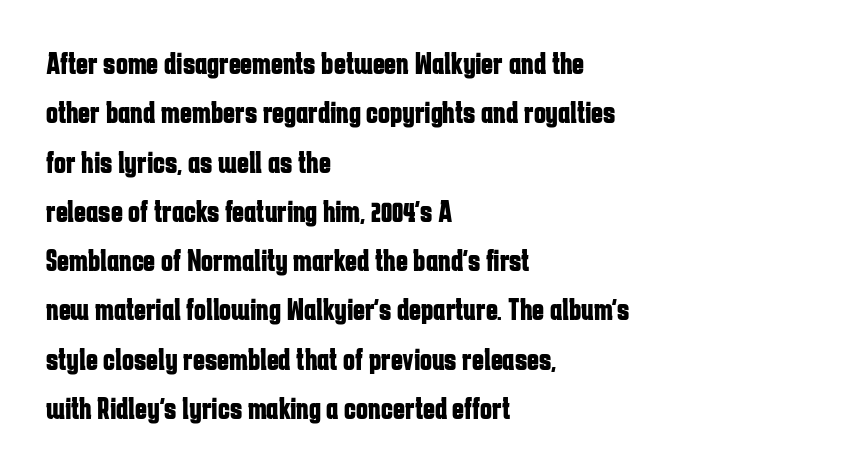
Lines of text with bare space underneath. Caption: standard tracking, unaltered. Compared with an ordinary text face, these strokes are far heavier — a full bold. Are there feet on the stems? There aren't — it's a sans.
